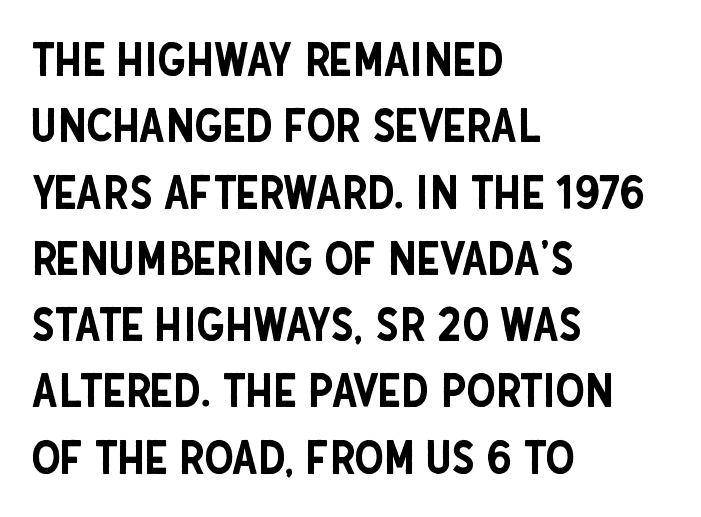
The image shows 47 px condensed sans-serif type, upright; set left-aligned, normal line spacing (1.41x), normal letter spacing, not underlined; low stroke contrast and a large x-height.
